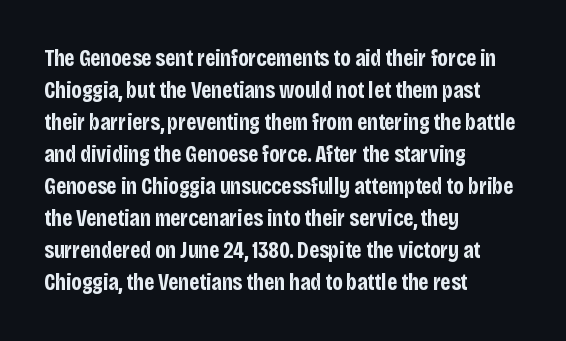
{"italic": "no", "bold": "yes", "underline": "no", "align": "left", "line_spacing": "normal", "line_spacing_ratio": 1.39, "letter_spacing": "normal", "letter_spacing_em": 0.0, "glyph_px": 23}
